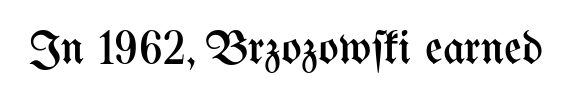
Tall strokes in this sample are plumb rather than angled. A typesetter would call this proportional, since set widths differ per character. The font sits on the lighter half of the weight spectrum, regular included. Tracking here is standard; glyphs follow each other at the usual distance. Nobody drew a line under any word here.
